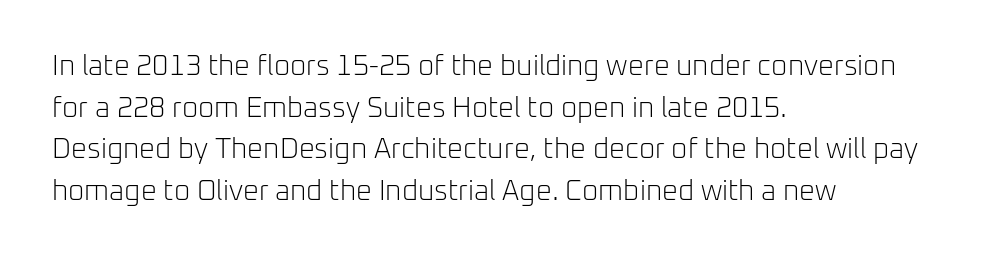
Proportional: the letters do not fall into vertical columns. Grotesque or geometric, the face here clearly has no serifs. How are the letters spaced? Ordinarily, with no added tracking. How would I describe the line gaps? Plain and ordinary.
